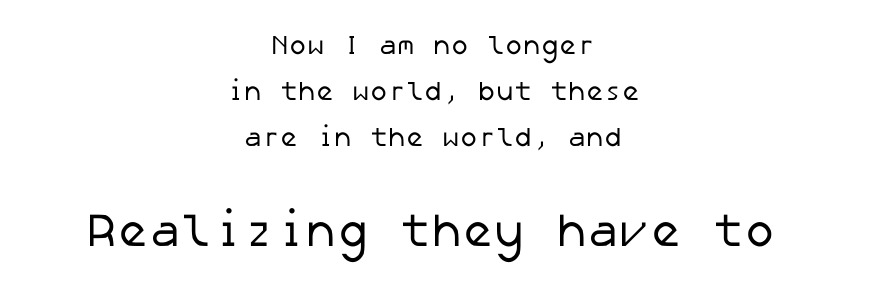
The image shows 47 px regular-weight sans-serif type; set centered, normal line spacing (1.7x), normal letter spacing, not underlined; the second (bottom) block is 1.74x larger; low stroke contrast and a medium x-height.
